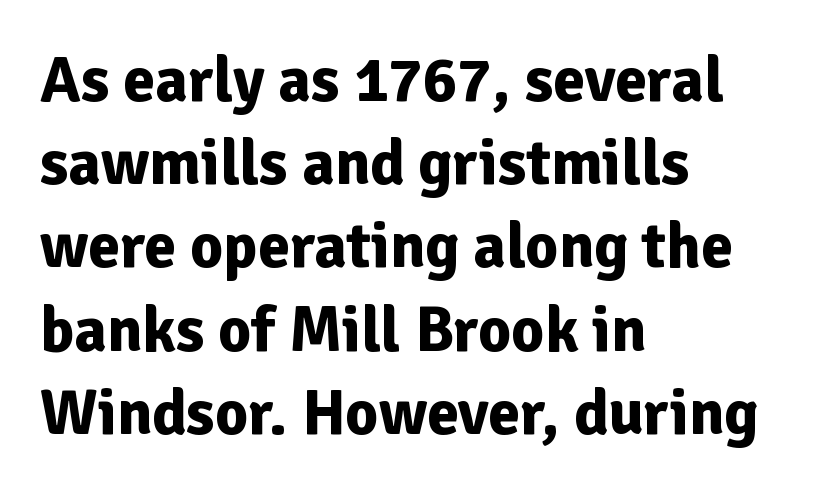
{"serif": "no", "italic": "no", "bold": "yes", "weight": "bold", "width": "normal", "stroke_contrast": "low", "x_height": "medium", "monospaced": "no", "underline": "no", "align": "left", "line_spacing": "normal", "line_spacing_ratio": 1.3, "letter_spacing": "normal", "letter_spacing_em": 0.0, "glyph_px": 64}
